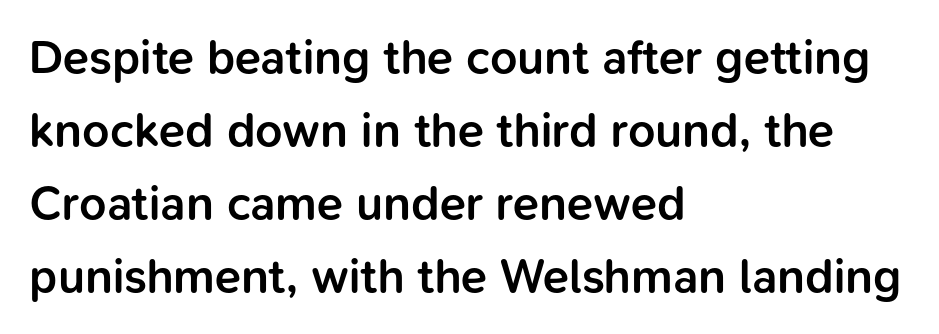
The face used here is proportionally spaced, like ordinary book or web type. A bit beefed up — I'd call it semibold rather than bold. Serifs: no, the terminals of the letterforms are clean. The rag falls on the right side of this text block.
